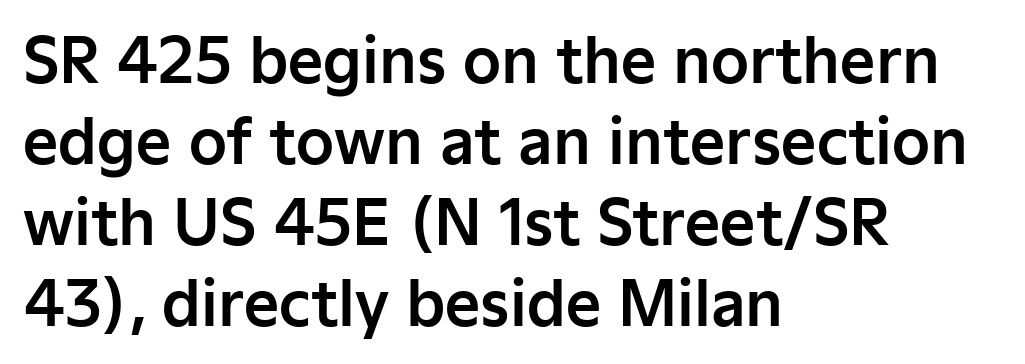
Standard letterfit; no display-style spreading of the glyphs. Nobody drew a line under any word here. The letters carry no serifs — their stems end cleanly without finishing strokes. Notice how descenders clear the ascenders below comfortably — that's standard leading. Posture: upright roman.
